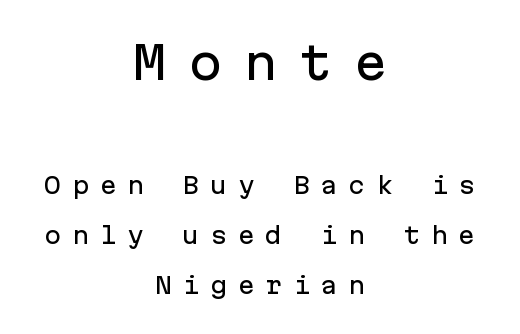
The image shows 46 px sans-serif type, upright, monospaced; set centered, loose line spacing (2.18x), unusually wide letter spacing (+0.45 em), not underlined; the first (top) block is 2.0x larger; low stroke contrast and a medium x-height.
